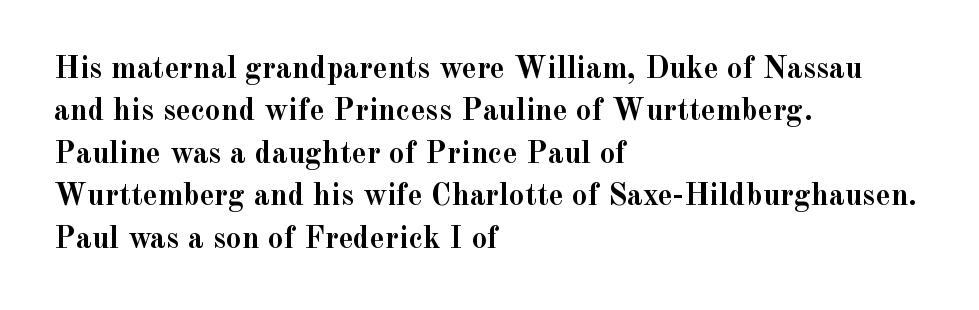
Proportional: the letters do not fall into vertical columns. The typesetting leans heavy: a genuine bold. No word sits above an underline. One glance says typical: line gaps are just what's usual. These lines were composed using upright roman letters.
